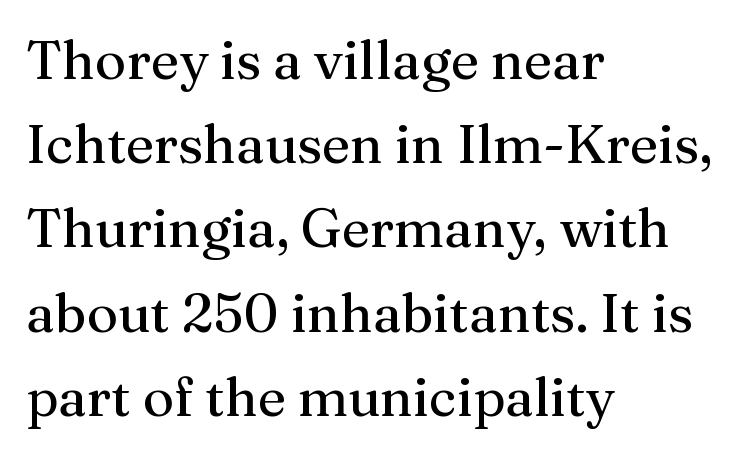
Nothing unusual about the tracking: characters are spaced as the font intends. The paragraph has a hard left edge and a soft right edge. Rendered with straight, roman letterforms. Nothing heavy about these letters — not bold at all.
